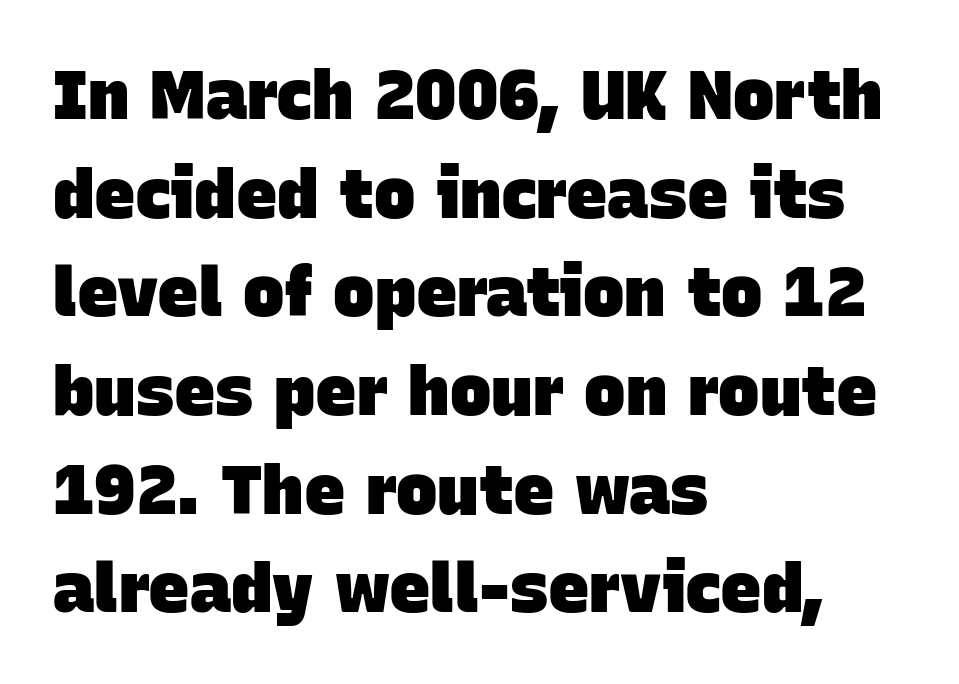
{"serif": "no", "bold": "yes", "weight": "heavy", "width": "normal", "stroke_contrast": "low", "x_height": "large", "monospaced": "no", "underline": "no", "align": "left", "line_spacing": "normal", "line_spacing_ratio": 1.43, "letter_spacing": "normal", "letter_spacing_em": 0.0, "glyph_px": 69}
